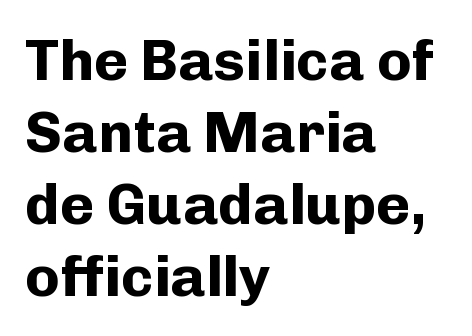
{"serif": "no", "italic": "no", "bold": "yes", "weight": "bold", "width": "normal", "stroke_contrast": "low", "x_height": "medium", "monospaced": "no", "underline": "no", "align": "left", "line_spacing_ratio": 1.24, "letter_spacing": "normal", "letter_spacing_em": 0.0, "glyph_px": 58}
